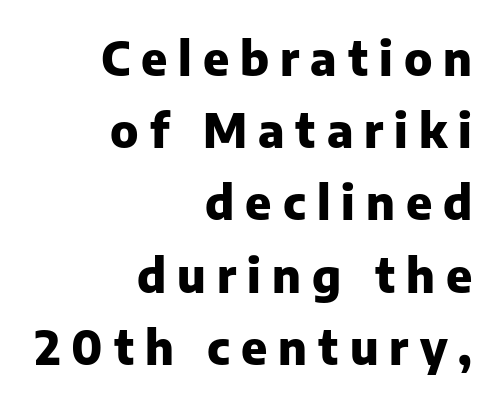
Q: Is the text bold? A: Yes.
Q: Is the text italic (slanted)? A: No, it is upright.
Q: Is the typeface a serif or a sans-serif typeface? A: Sans-serif.
Q: Is the text underlined? A: No.
Q: How is the paragraph aligned? A: Right-aligned.
Q: Is the spacing between letters normal or unusually wide? A: Unusually wide.
Q: Is the spacing between lines tight, normal or loose? A: Normal.
Q: Width (condensed, normal, or wide)? A: Normal.
Q: Stroke contrast? A: Low.
Q: x-height? A: Medium.
Q: Monospaced? A: No.
